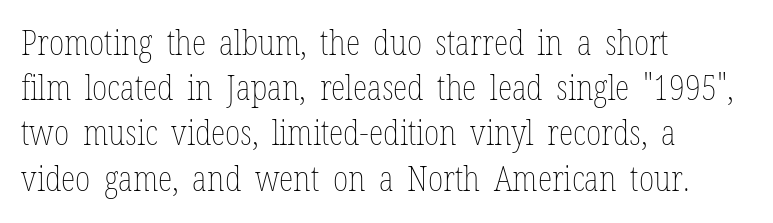
Words float on clear page, feet unadorned. A classic flush-left, rag-right setting is used for this passage. Stems and bowls with no extra thickness — not bold. What's the leading like? Ordinary, nothing unusual.
